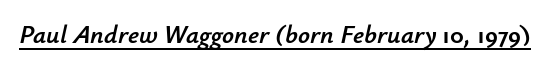
Q: Is the text italic (slanted)? A: Yes, it leans right by about 12 degrees.
Q: Is the text underlined? A: Yes.
Q: Is the spacing between letters normal or unusually wide? A: Normal.
